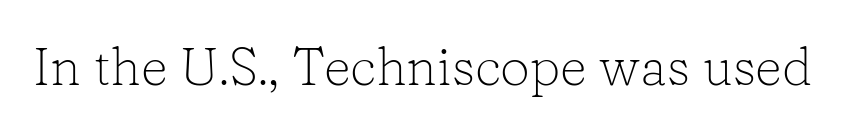
{"serif": "yes", "italic": "no", "bold": "no", "weight": "light", "width": "normal", "stroke_contrast": "low", "x_height": "medium", "monospaced": "no", "underline": "no", "letter_spacing": "normal", "letter_spacing_em": 0.0, "glyph_px": 53}
